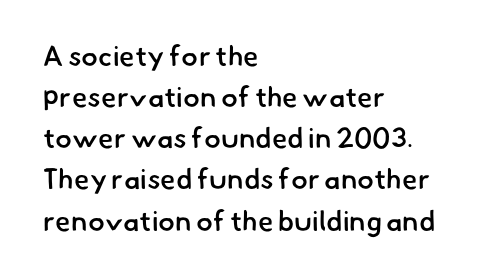
Q: Is the text bold? A: Semi-bold.
Q: Is the typeface a serif or a sans-serif typeface? A: Sans-serif.
Q: Is the text underlined? A: No.
Q: How is the paragraph aligned? A: Left-aligned.
Q: Is the spacing between letters normal or unusually wide? A: Normal.
Q: Is the spacing between lines tight, normal or loose? A: Normal.
Q: Width (condensed, normal, or wide)? A: Normal.
Q: Stroke contrast? A: Low.
Q: x-height? A: Small.
Q: Monospaced? A: No.
